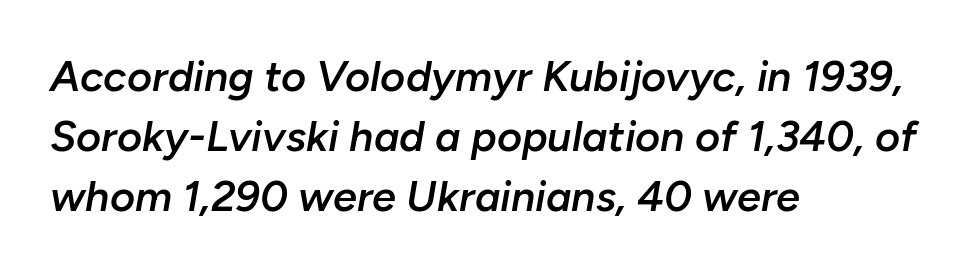
{"italic": "yes", "lean": "right", "slant_degrees": 10, "bold": "semi", "weight": "semibold", "width": "normal", "stroke_contrast": "low", "x_height": "medium", "monospaced": "no", "underline": "no", "align": "left", "line_spacing": "normal", "line_spacing_ratio": 1.39, "letter_spacing": "normal", "letter_spacing_em": 0.0, "glyph_px": 43}
